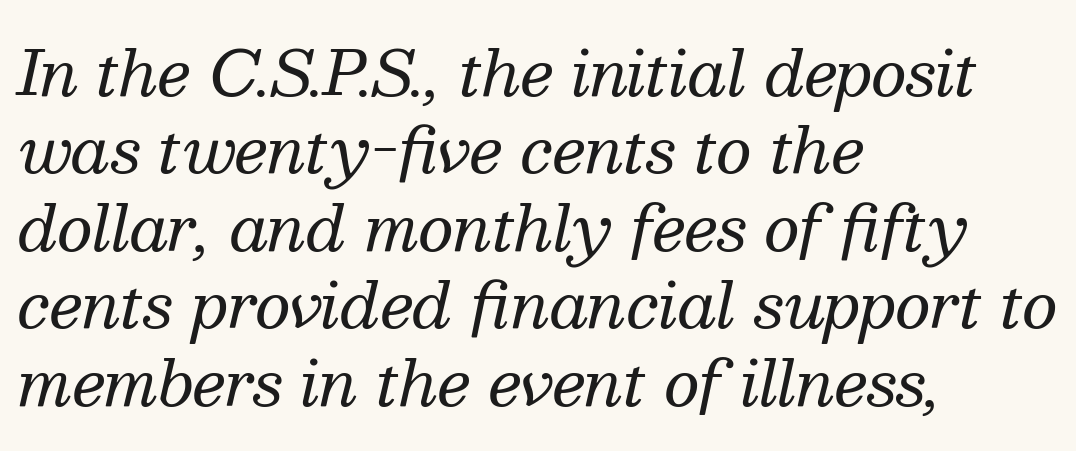
The vertical gap from one line to the next is medium. This sample has the flowing, uneven cadence of proportional lettering. Serif or sans? Serif — the stroke terminals have little feet. The typeface has the unassuming heft of standard copy or less. Caption: multi-line text, flush left, ragged right.
